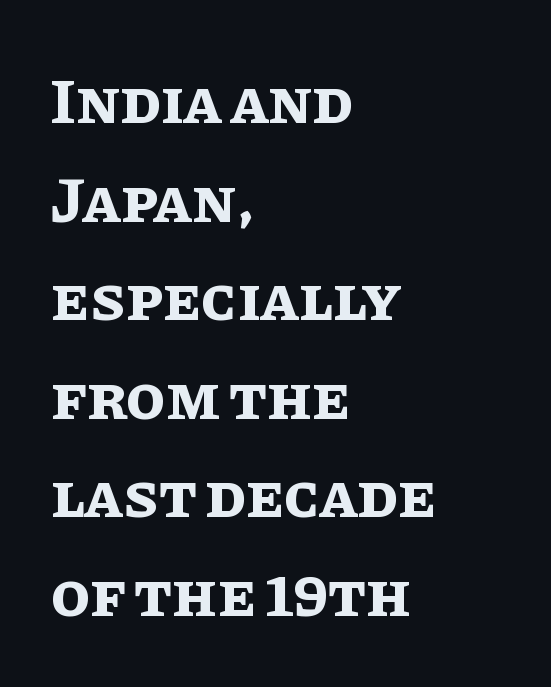
The image shows 64 px bold type, upright; set left-aligned, normal line spacing (1.54x), normal letter spacing, not underlined; low stroke contrast and a large x-height.
